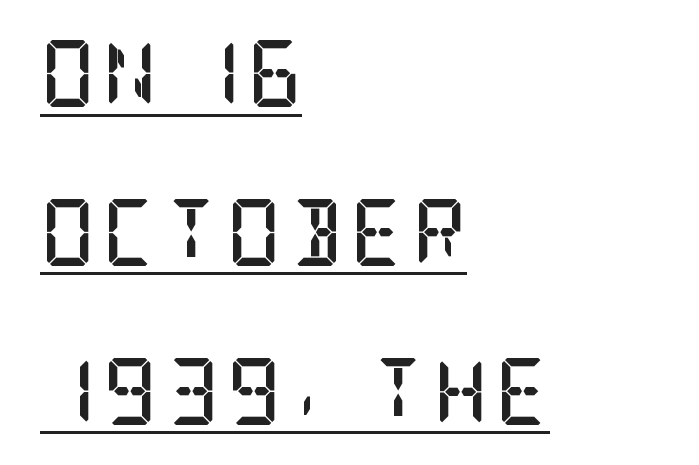
Vertical spacing — loose. Line beginnings align vertically; line endings do not. The sample's only ornament is a line tracing under the words. This rendering employs a face with finishing strokes, i.e., a serif.
